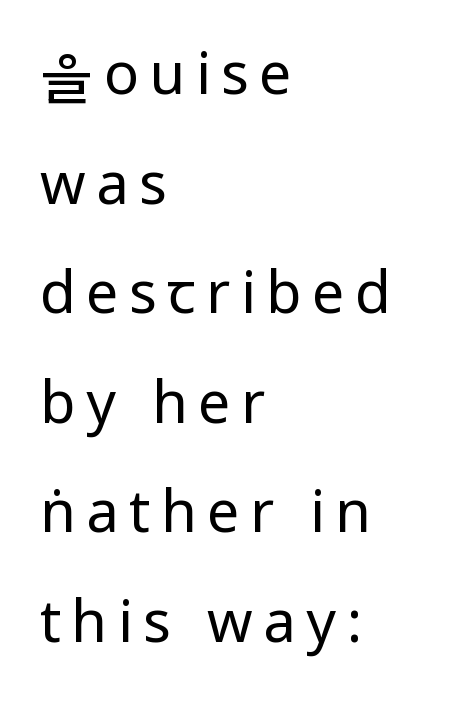
Q: Is the text bold? A: No.
Q: Is the text italic (slanted)? A: No, it is upright.
Q: Is the typeface a serif or a sans-serif typeface? A: Sans-serif.
Q: Is the text underlined? A: No.
Q: How is the paragraph aligned? A: Left-aligned.
Q: Width (condensed, normal, or wide)? A: Condensed.
Q: Stroke contrast? A: Low.
Q: x-height? A: Large.
Q: Monospaced? A: No.
